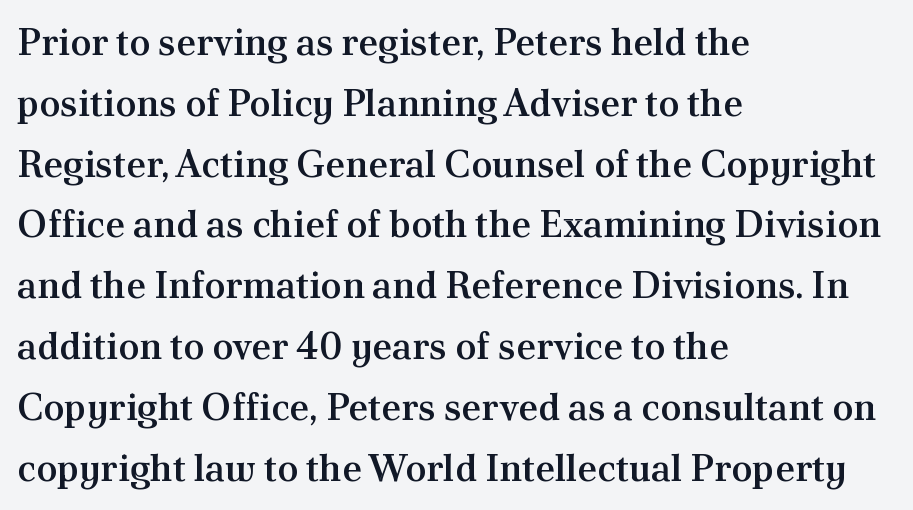
The image shows 38 px semibold serif type, upright; set left-aligned, normal line spacing (1.6x), normal letter spacing, not underlined; medium stroke contrast and a small x-height.
